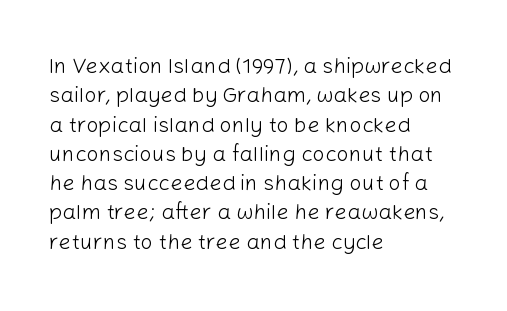
The image shows 22 px text type, upright; set left-aligned, normal line spacing (1.33x), normal letter spacing, not underlined.
